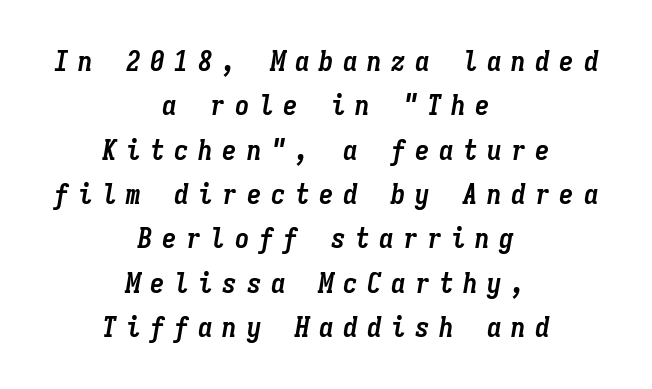
{"italic": "yes", "lean": "right", "slant_degrees": 9, "bold": "yes", "weight": "semibold", "width": "condensed", "stroke_contrast": "low", "x_height": "medium", "monospaced": "yes", "underline": "no", "align": "center", "line_spacing": "normal", "line_spacing_ratio": 1.53, "letter_spacing": "wide", "letter_spacing_em": 0.33, "glyph_px": 29}
